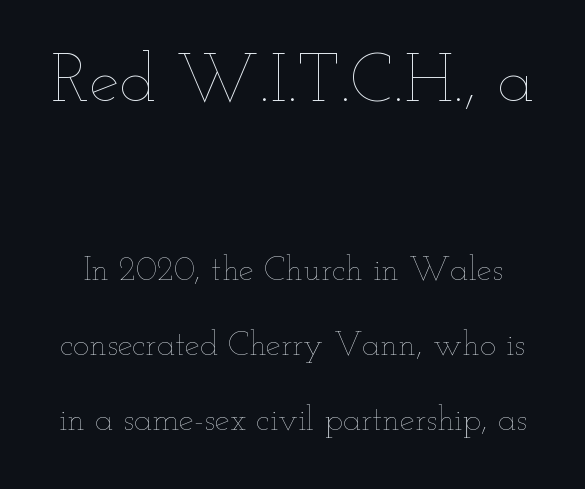
Q: Is the text bold? A: No.
Q: Is the text italic (slanted)? A: No, it is upright.
Q: Is the text underlined? A: No.
Q: Is the spacing between letters normal or unusually wide? A: Normal.
Q: Is the spacing between lines tight, normal or loose? A: Loose.
Q: Which block of text is set in a larger size, the first (top) or the second (bottom)? A: The first (top) one.
Q: Width (condensed, normal, or wide)? A: Wide.
Q: Stroke contrast? A: Low.
Q: x-height? A: Small.
Q: Monospaced? A: No.
